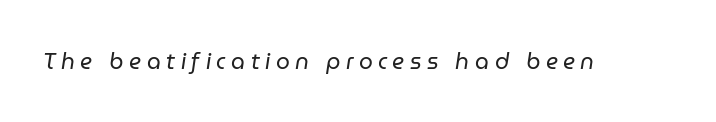
The image shows 22 px text type, italic (leaning right); set unusually wide letter spacing (+0.25 em), not underlined.
